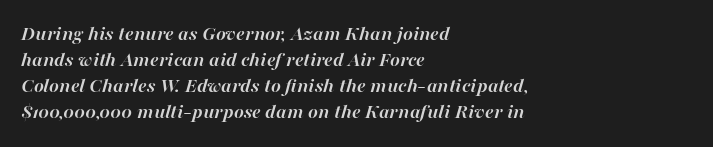
Only glyphs here, with clear space below each row. Alignment: flush left. The typesetting leans heavy: a genuine bold. The face used here has a pronounced slope to its letters.
